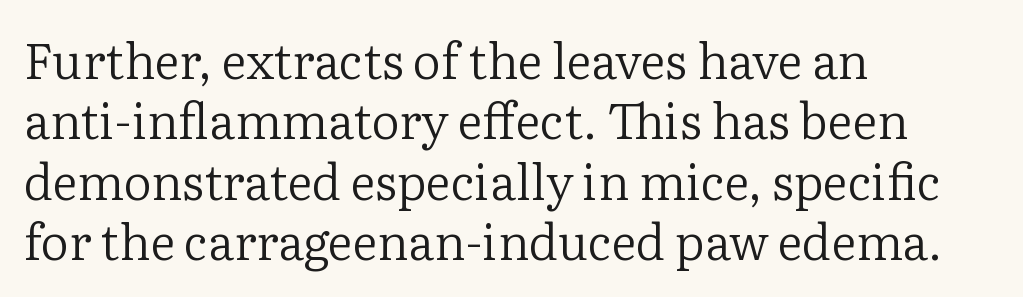
The image shows 49 px regular-weight serif type, upright; set left-aligned, line spacing 1.23x, normal letter spacing, not underlined; low stroke contrast and a medium x-height.
